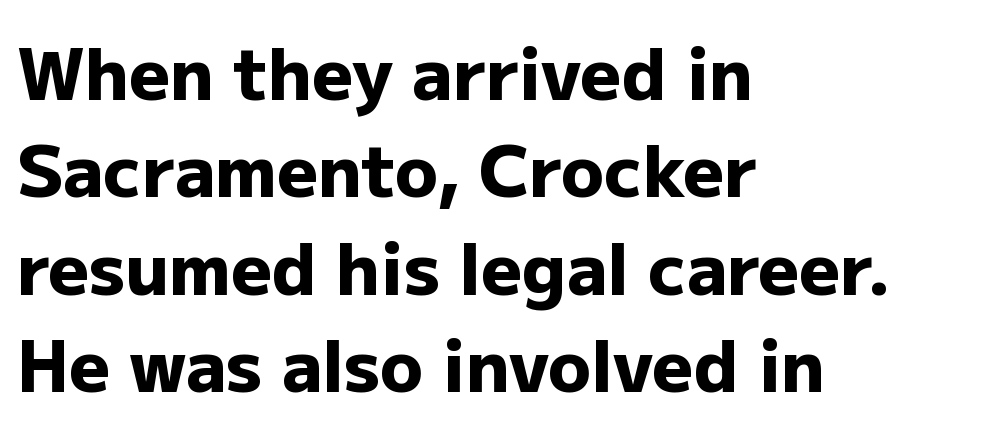
The image shows 71 px heavy sans-serif type, upright; set left-aligned, normal line spacing (1.37x), normal letter spacing, not underlined; low stroke contrast and a medium x-height.
